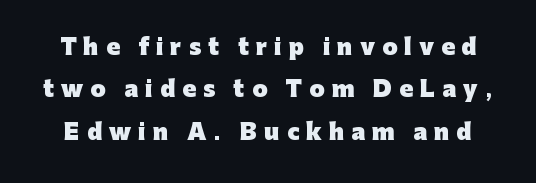
{"italic": "no", "bold": "yes", "underline": "no", "line_spacing": "loose", "line_spacing_ratio": 1.93, "letter_spacing": "wide", "letter_spacing_em": 0.32, "glyph_px": 22}
